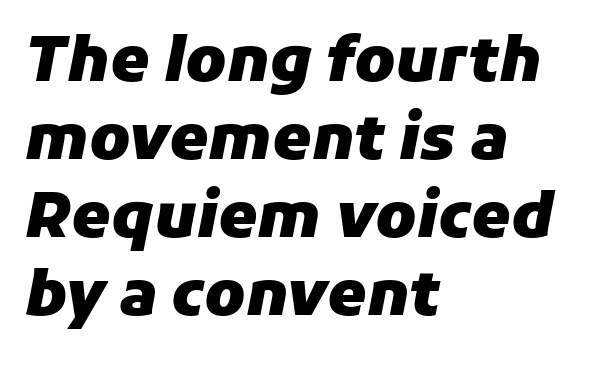
Underlining? Definitely not there. The rag falls on the right side of this text block. Nobody touched the tracking dial on this one. The characters look thick and weighty, a clear bold. Here the designer chose a conventional face with non-uniform glyph widths.
